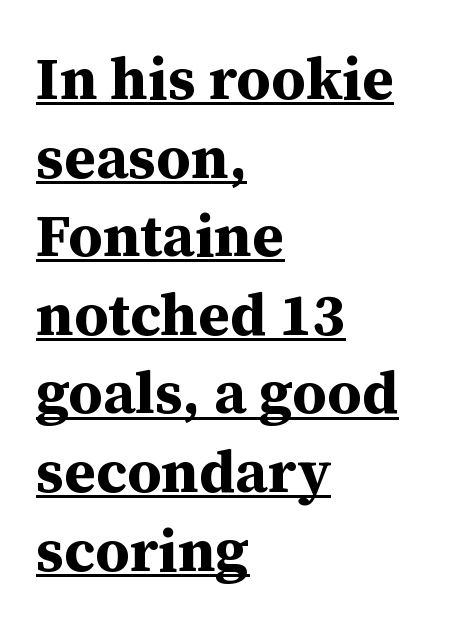
Interline gaps are of average width in this sample. In designer terms, the underline attribute is active on this setting. A typesetter would call this zero additional tracking. Reading down the block, your eye returns to a fixed left position each line. Notice how thick the strokes are: this is what a full bold looks like. These lines are rendered in a variable-pitch font.
